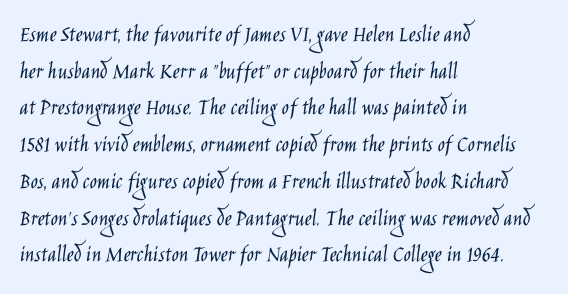
Q: Is the text bold? A: No.
Q: Is the text italic (slanted)? A: Yes.
Q: Is the text underlined? A: No.
Q: How is the paragraph aligned? A: Left-aligned.
Q: Is the spacing between letters normal or unusually wide? A: Normal.
Q: Is the spacing between lines tight, normal or loose? A: Normal.
